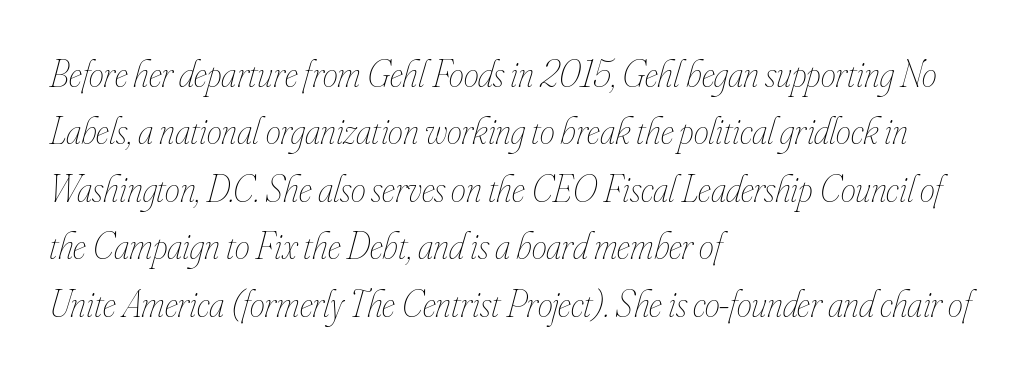
The image shows 38 px thin, condensed type, italic (leaning right); set left-aligned, normal line spacing (1.51x), normal letter spacing, not underlined; low stroke contrast and a small x-height.
